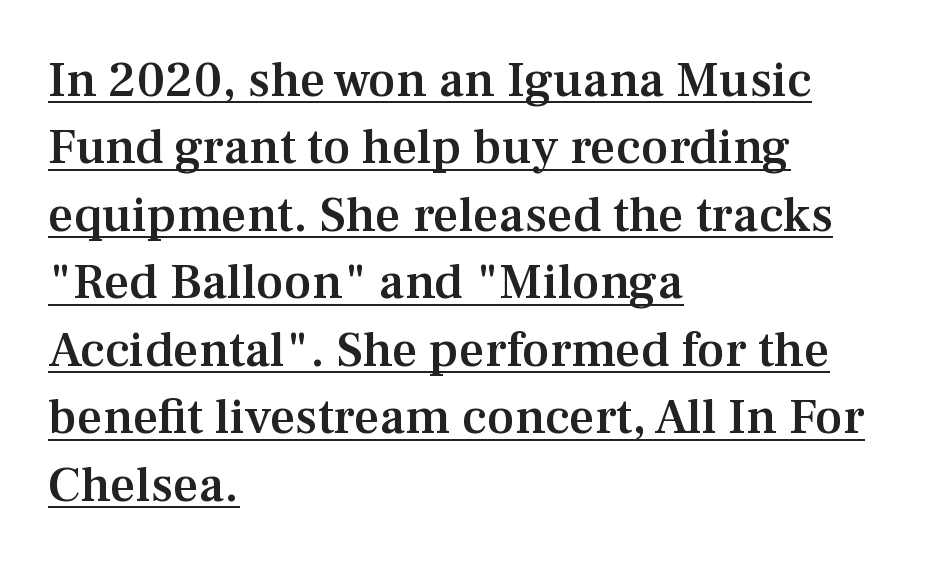
Q: Is the text bold? A: Semi-bold.
Q: Is the text italic (slanted)? A: No, it is upright.
Q: Is the typeface a serif or a sans-serif typeface? A: Serif.
Q: Is the text underlined? A: Yes.
Q: How is the paragraph aligned? A: Left-aligned.
Q: Is the spacing between letters normal or unusually wide? A: Normal.
Q: Is the spacing between lines tight, normal or loose? A: Normal.
Q: Width (condensed, normal, or wide)? A: Normal.
Q: Stroke contrast? A: Medium.
Q: x-height? A: Medium.
Q: Monospaced? A: No.
